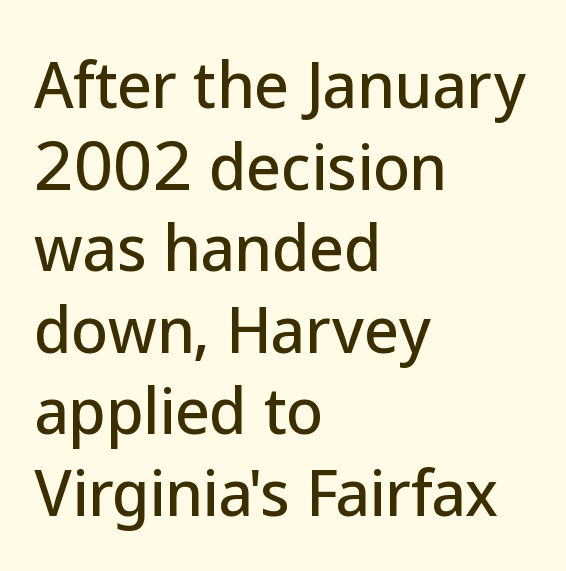
Q: Is the text italic (slanted)? A: No, it is upright.
Q: Is the typeface a serif or a sans-serif typeface? A: Sans-serif.
Q: Is the text underlined? A: No.
Q: How is the paragraph aligned? A: Left-aligned.
Q: Is the spacing between letters normal or unusually wide? A: Normal.
Q: Is the spacing between lines tight, normal or loose? A: Normal.
Q: Width (condensed, normal, or wide)? A: Normal.
Q: Stroke contrast? A: Low.
Q: x-height? A: Medium.
Q: Monospaced? A: No.
